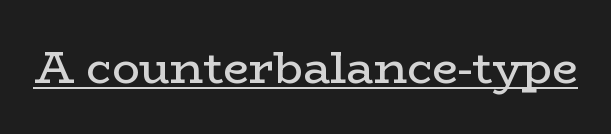
{"serif": "yes", "italic": "no", "bold": "no", "weight": "regular", "width": "wide", "stroke_contrast": "low", "x_height": "medium", "monospaced": "no", "underline": "yes", "letter_spacing": "normal", "letter_spacing_em": 0.0, "glyph_px": 46}
